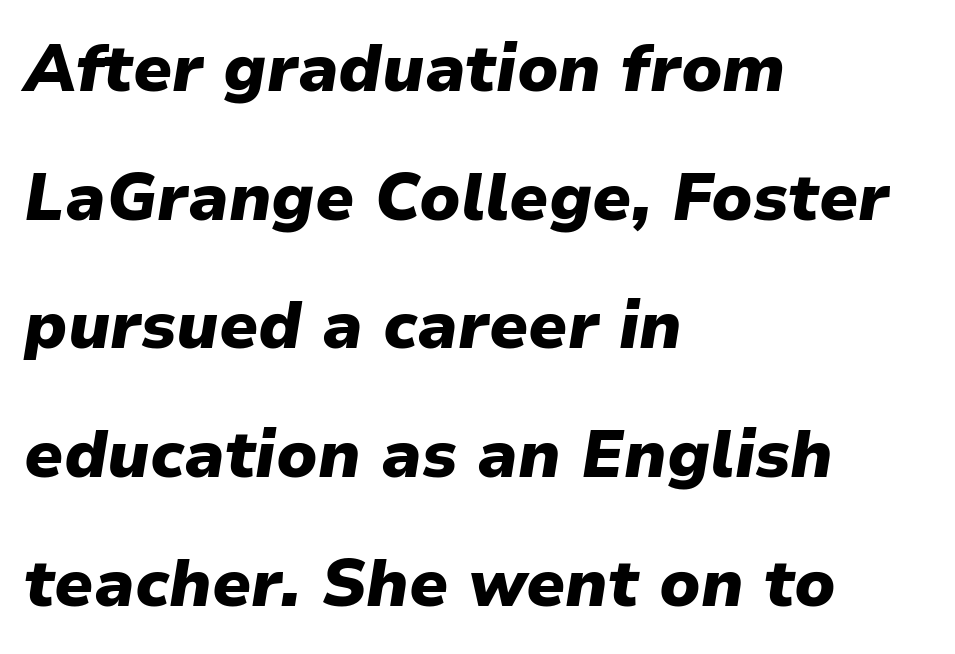
The image shows 66 px heavy type, italic (leaning right); set left-aligned, loose line spacing (1.95x), normal letter spacing, not underlined; low stroke contrast and a medium x-height.
